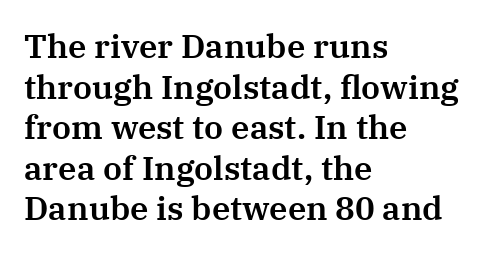
The image shows 33 px serif type, upright; set left-aligned, line spacing 1.23x, normal letter spacing, not underlined; medium stroke contrast and a medium x-height.
